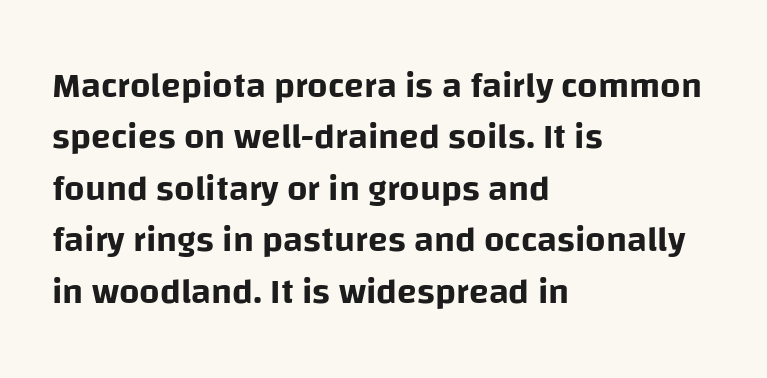
{"serif": "no", "italic": "no", "width": "normal", "stroke_contrast": "low", "x_height": "large", "monospaced": "no", "underline": "no", "align": "left", "line_spacing": "normal", "line_spacing_ratio": 1.43, "letter_spacing": "normal", "letter_spacing_em": 0.0, "glyph_px": 36}
